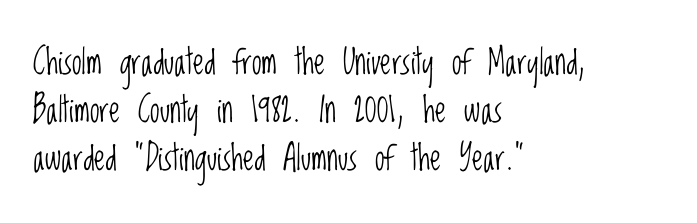
Q: Is the text bold? A: No.
Q: Is the text italic (slanted)? A: No, it is upright.
Q: Is the typeface a serif or a sans-serif typeface? A: Sans-serif.
Q: Is the text underlined? A: No.
Q: How is the paragraph aligned? A: Left-aligned.
Q: Is the spacing between letters normal or unusually wide? A: Normal.
Q: Is the spacing between lines tight, normal or loose? A: Normal.
Q: Width (condensed, normal, or wide)? A: Condensed.
Q: Stroke contrast? A: Low.
Q: x-height? A: Large.
Q: Monospaced? A: No.
